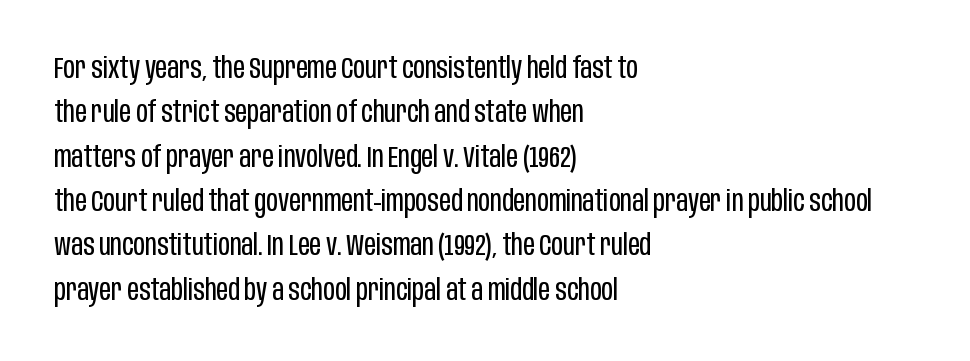
{"serif": "no", "italic": "no", "bold": "no", "weight": "regular", "width": "condensed", "stroke_contrast": "low", "x_height": "large", "monospaced": "no", "underline": "no", "align": "left", "line_spacing": "normal", "line_spacing_ratio": 1.53, "letter_spacing": "normal", "letter_spacing_em": 0.0, "glyph_px": 29}
